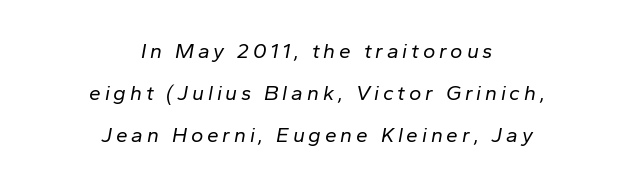
{"italic": "yes", "lean": "right", "slant_degrees": 10, "bold": "no", "underline": "no", "align": "center", "line_spacing": "loose", "line_spacing_ratio": 1.99, "glyph_px": 21}
